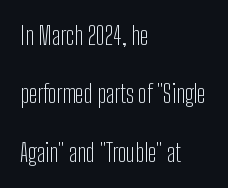
{"italic": "no", "bold": "no", "underline": "no", "align": "left", "line_spacing": "loose", "line_spacing_ratio": 2.34, "letter_spacing": "normal", "letter_spacing_em": 0.0, "glyph_px": 25}
